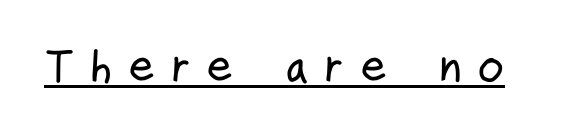
Q: Is the text italic (slanted)? A: No, it is upright.
Q: Is the typeface a serif or a sans-serif typeface? A: Sans-serif.
Q: Is the text underlined? A: Yes.
Q: Is the spacing between letters normal or unusually wide? A: Unusually wide.
Q: Width (condensed, normal, or wide)? A: Condensed.
Q: Stroke contrast? A: Low.
Q: x-height? A: Medium.
Q: Monospaced? A: No.
